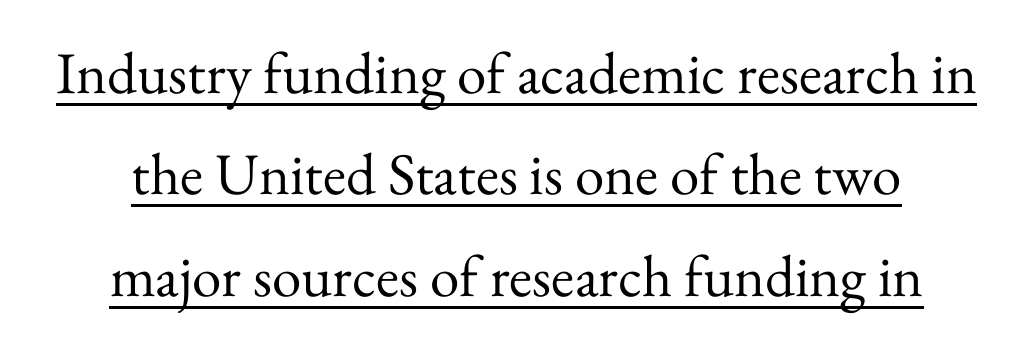
Think of a printed novel: that variable character pitch is what you see here. Regarding serifs, this sample has them. These characters rest on top of a visible drawn line. These glyphs show unthickened strokes, regular width or finer. These lines keep a tight, regular rhythm from letter to letter.
